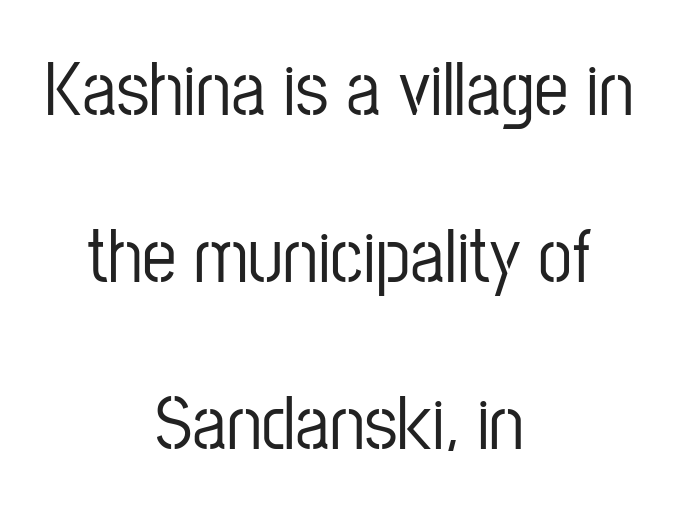
Q: Is the text italic (slanted)? A: No, it is upright.
Q: Is the typeface a serif or a sans-serif typeface? A: Sans-serif.
Q: Is the text underlined? A: No.
Q: How is the paragraph aligned? A: Centered.
Q: Is the spacing between letters normal or unusually wide? A: Normal.
Q: Is the spacing between lines tight, normal or loose? A: Loose.
Q: Width (condensed, normal, or wide)? A: Condensed.
Q: Stroke contrast? A: Low.
Q: x-height? A: Medium.
Q: Monospaced? A: No.
